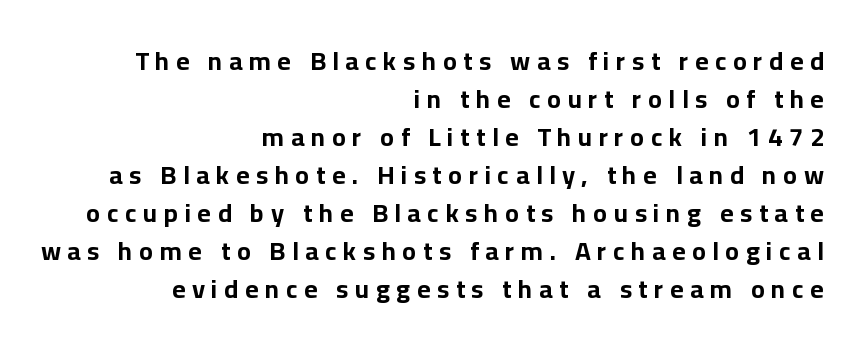
{"italic": "no", "bold": "yes", "underline": "no", "align": "right", "line_spacing": "normal", "line_spacing_ratio": 1.46, "letter_spacing": "wide", "letter_spacing_em": 0.25, "glyph_px": 26}
